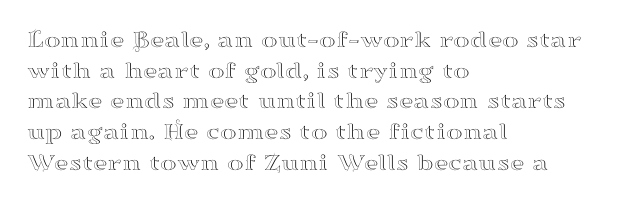
Q: Is the text italic (slanted)? A: No, it is upright.
Q: Is the text underlined? A: No.
Q: How is the paragraph aligned? A: Left-aligned.
Q: Is the spacing between letters normal or unusually wide? A: Normal.
